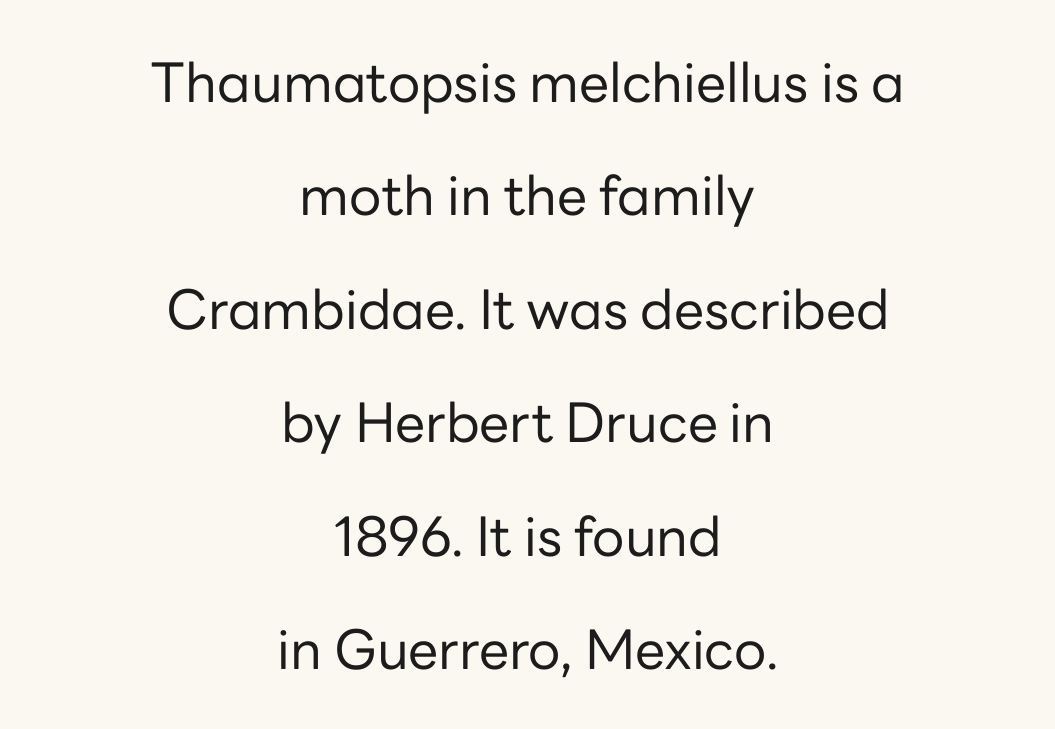
Q: Is the text bold? A: No.
Q: Is the text italic (slanted)? A: No, it is upright.
Q: Is the typeface a serif or a sans-serif typeface? A: Sans-serif.
Q: Is the text underlined? A: No.
Q: How is the paragraph aligned? A: Centered.
Q: Is the spacing between letters normal or unusually wide? A: Normal.
Q: Is the spacing between lines tight, normal or loose? A: Loose.
Q: Width (condensed, normal, or wide)? A: Normal.
Q: Stroke contrast? A: Low.
Q: x-height? A: Medium.
Q: Monospaced? A: No.
